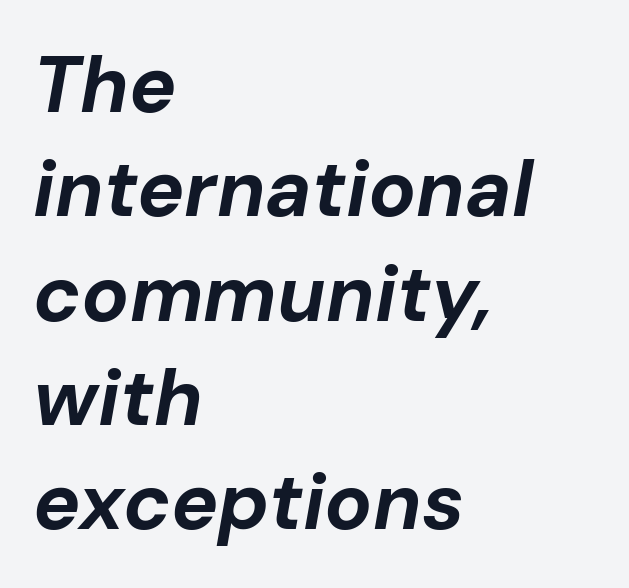
{"italic": "yes", "lean": "right", "slant_degrees": 10, "bold": "yes", "weight": "bold", "width": "normal", "stroke_contrast": "low", "x_height": "medium", "monospaced": "no", "underline": "no", "align": "left", "line_spacing": "normal", "line_spacing_ratio": 1.32, "letter_spacing": "normal", "letter_spacing_em": 0.0, "glyph_px": 79}
